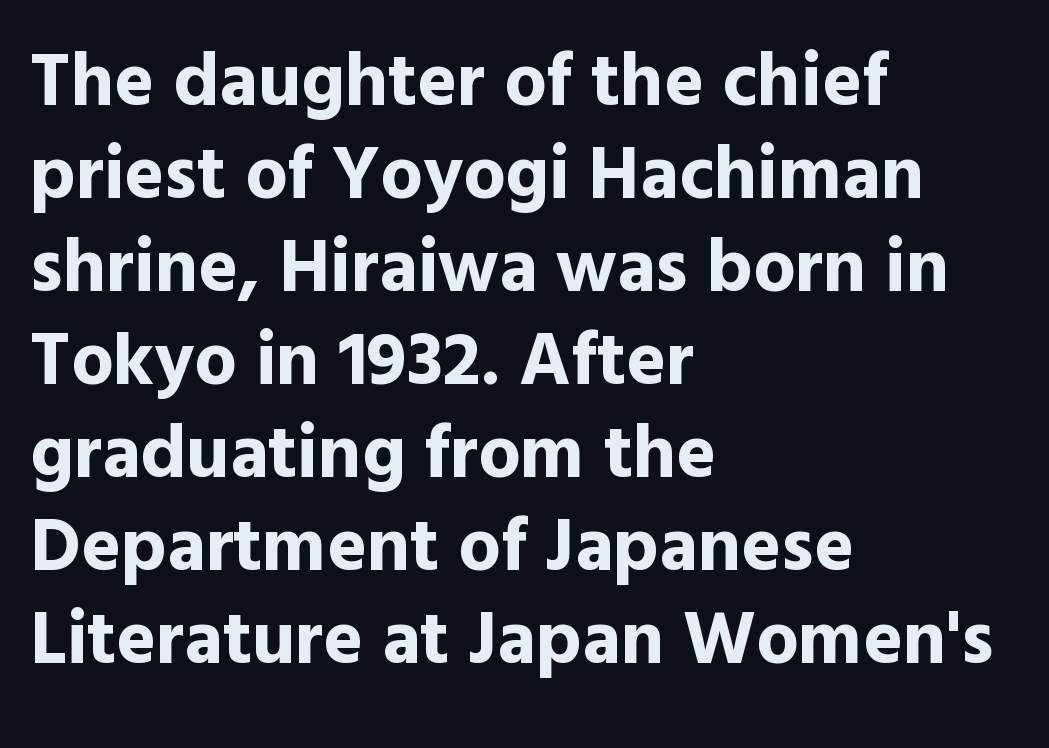
Its strokes are broad and dark, the hallmark of bold type. The glyphs are unaccompanied by any horizontal stroke below them. Look at the tracking — it's just the regular setting, nothing added. Upright lettering throughout. Does the copy run flush right? No — it runs flush left.
